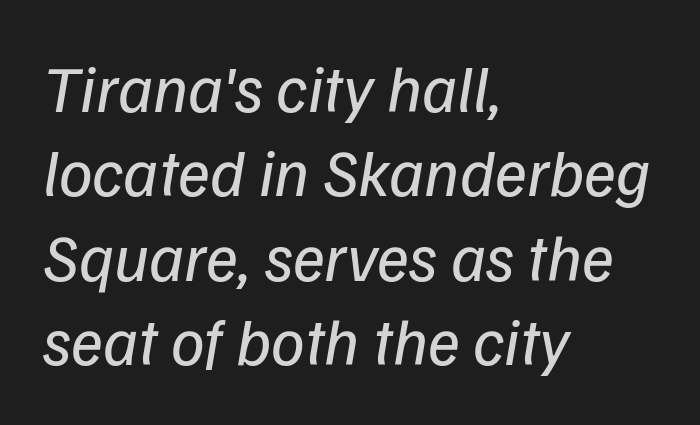
Quick note: underline off. The lines in this sample share a left origin and differ only in where they stop. Weight: regular or lighter. Does the leading feel generous? No, just average. Quick note: italic. You could not count columns in this text — the font is proportionally spaced.
